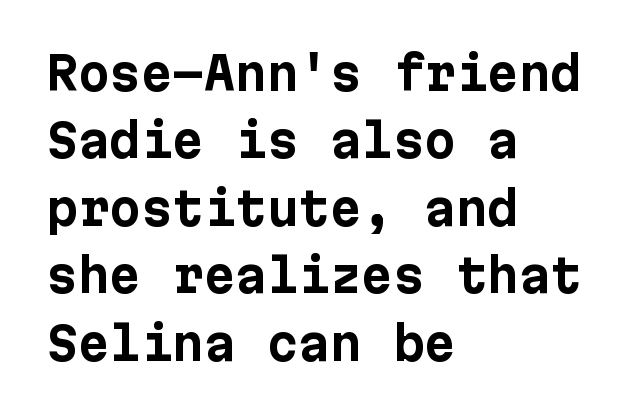
The image shows 45 px bold sans-serif type, upright; set left-aligned, normal line spacing (1.5x), normal letter spacing, not underlined; low stroke contrast and a medium x-height.
